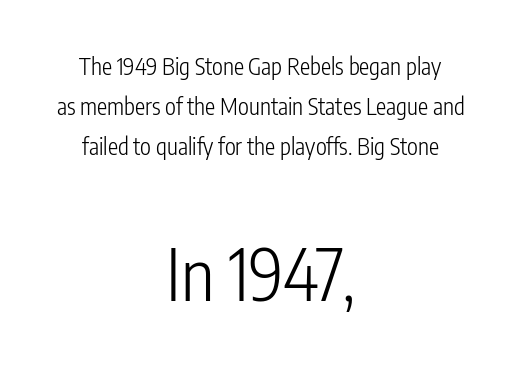
The image shows 70 px light, condensed sans-serif type, upright; set centered, line spacing 1.75x, normal letter spacing, not underlined; the second (bottom) block is 3.04x larger; low stroke contrast and a medium x-height.
